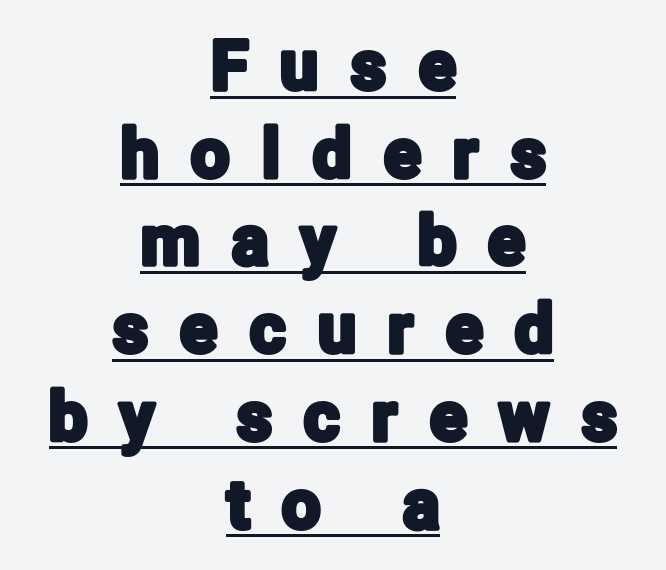
Leading matches the norm, producing a regular column. In terms of posture, this sample is upright. The passage shown is typed in a proportional face where columns would drift. Is this a sans? Yes — the strokes have no serifs. Is the letter spacing exaggerated? Yes — the characters are pushed far apart.
